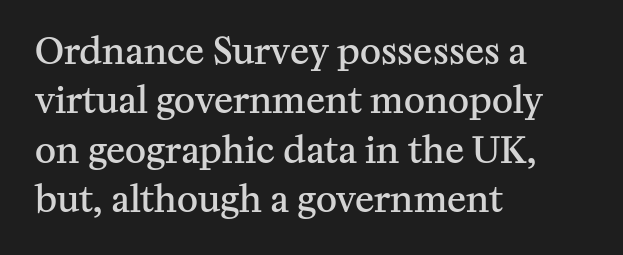
Q: Is the text bold? A: Semi-bold.
Q: Is the text italic (slanted)? A: No, it is upright.
Q: Is the typeface a serif or a sans-serif typeface? A: Serif.
Q: Is the text underlined? A: No.
Q: How is the paragraph aligned? A: Left-aligned.
Q: Is the spacing between letters normal or unusually wide? A: Normal.
Q: Is the spacing between lines tight, normal or loose? A: Normal.
Q: Width (condensed, normal, or wide)? A: Normal.
Q: Stroke contrast? A: Medium.
Q: x-height? A: Medium.
Q: Monospaced? A: No.
